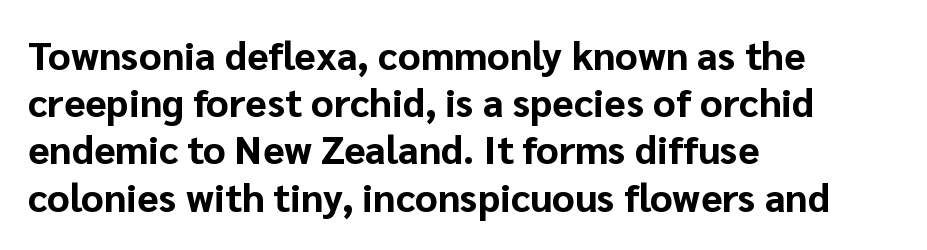
The image shows 39 px bold sans-serif type, upright; set left-aligned, line spacing 1.21x, normal letter spacing, not underlined; low stroke contrast and a medium x-height.
